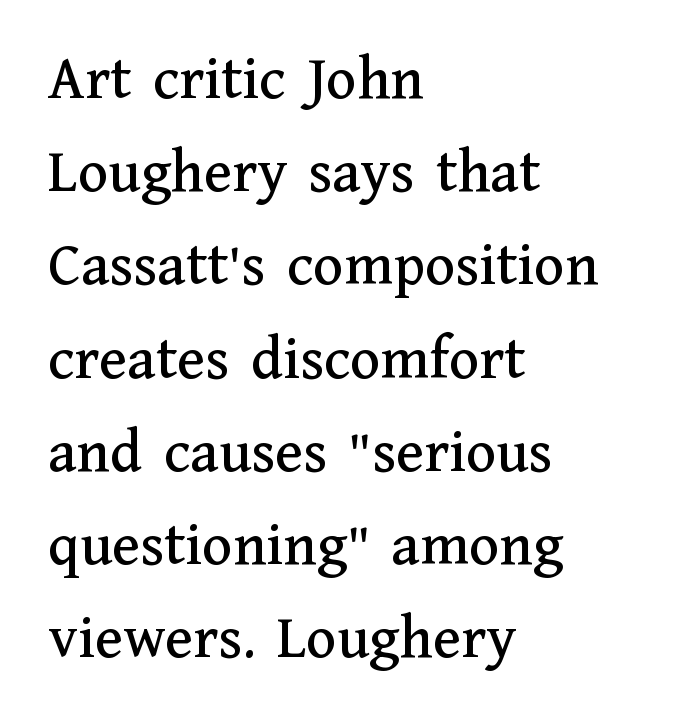
{"serif": "yes", "italic": "no", "width": "normal", "stroke_contrast": "medium", "x_height": "medium", "monospaced": "no", "underline": "no", "align": "left", "line_spacing": "normal", "line_spacing_ratio": 1.48, "letter_spacing": "normal", "letter_spacing_em": 0.0, "glyph_px": 63}
